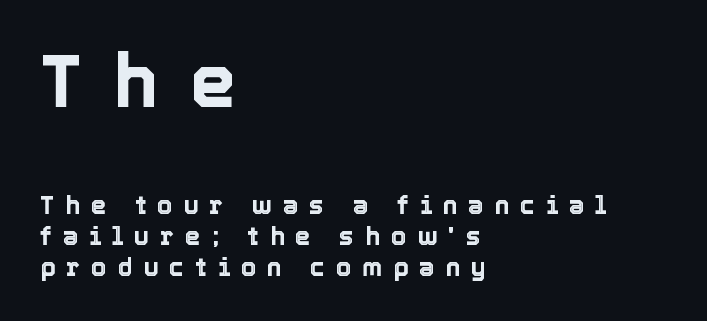
The image shows 74 px text type, upright; set left-aligned, line spacing 1.24x, unusually wide letter spacing (+0.43 em), not underlined; the first (top) block is 2.96x larger; a medium x-height.
